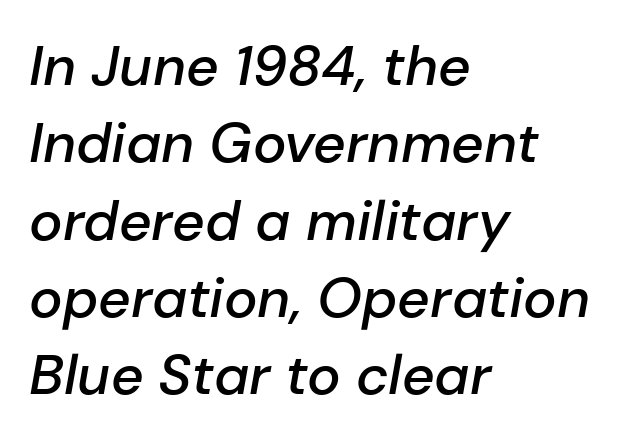
These lines are set flush left with a ragged right edge. Compared with an ordinary text face, these strokes are moderately heavier — a semibold. The space beneath each line is pristine and unruled. Regarding leading, the lines here are spaced in the standard way. This is oblique type, the kind used for emphasis or titles. This sample has the flowing, uneven cadence of proportional lettering.
